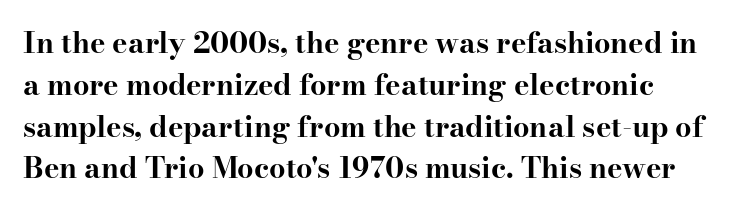
Q: Is the text bold? A: Yes.
Q: Is the text italic (slanted)? A: No, it is upright.
Q: Is the typeface a serif or a sans-serif typeface? A: Serif.
Q: Is the text underlined? A: No.
Q: Is the spacing between letters normal or unusually wide? A: Normal.
Q: Is the spacing between lines tight, normal or loose? A: Normal.
Q: Width (condensed, normal, or wide)? A: Wide.
Q: Stroke contrast? A: High.
Q: x-height? A: Small.
Q: Monospaced? A: No.
